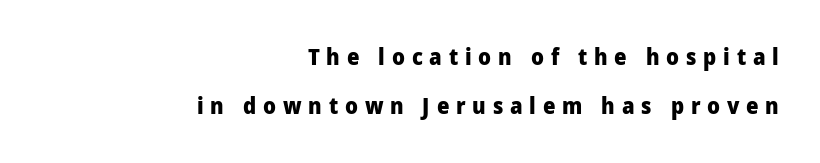
The sample has been set heavy, in full bold. The space directly below the letters is spotless. Compared with typical body copy, the letter spacing here is much looser. Honestly, the rows look like they've been pulled way apart. Quick note: not italic, upright.
